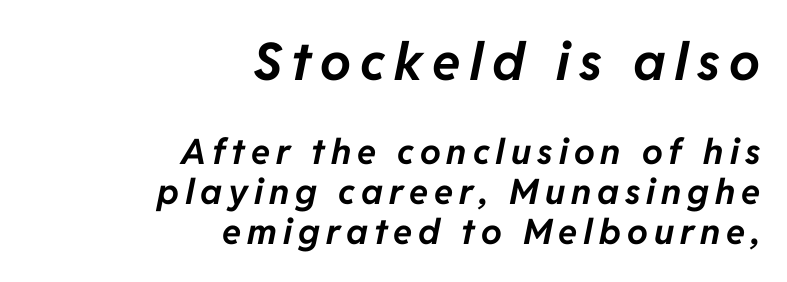
The image shows 52 px bold type, italic (leaning right); set right-aligned, tight line spacing (1.14x), not underlined; the first (top) block is 1.49x larger; low stroke contrast and a medium x-height.
